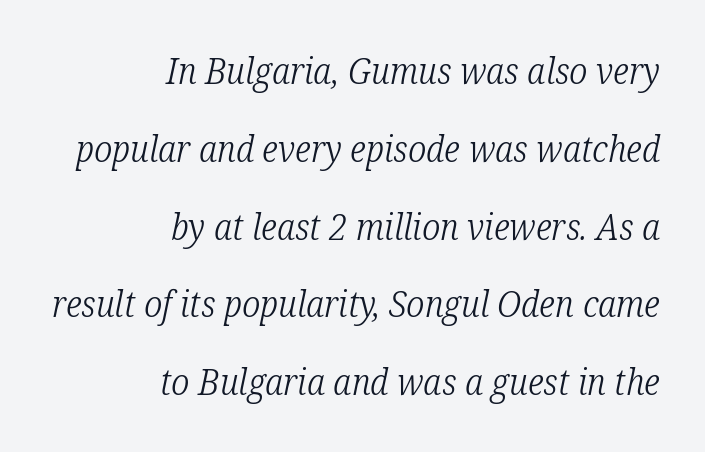
The rendering uses natural spacing where letterforms have individual widths. The face looks like a standard text weight, possibly lighter. Type without underlining. Interline gaps are noticeably wide in this sample.
